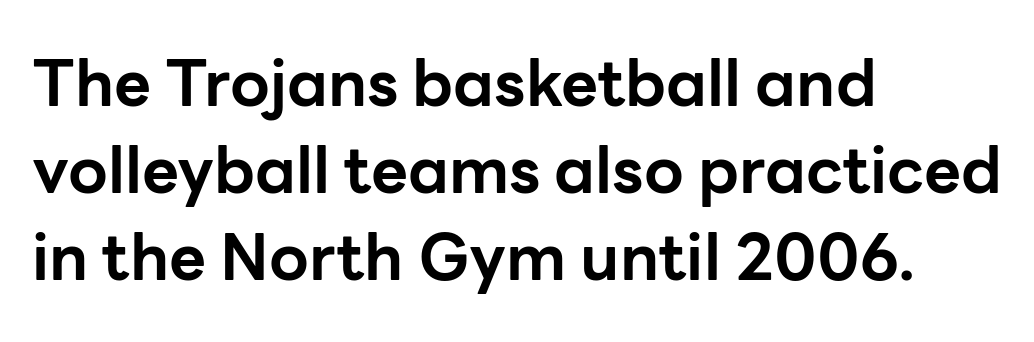
{"serif": "no", "italic": "no", "bold": "yes", "weight": "bold", "width": "normal", "stroke_contrast": "low", "x_height": "medium", "monospaced": "no", "underline": "no", "align": "left", "line_spacing": "normal", "line_spacing_ratio": 1.36, "letter_spacing": "normal", "letter_spacing_em": 0.0, "glyph_px": 64}
